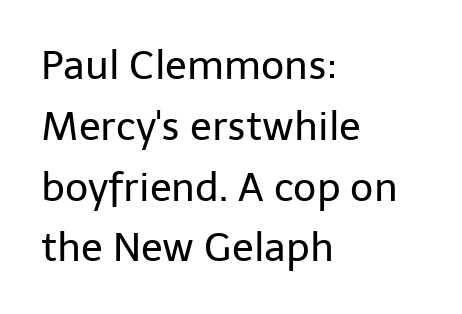
Any mark beneath the type? The region is blank. Weight: regular or lighter. Honestly, the letter spacing is just normal — you wouldn't notice it. The setting favours the left margin, as ordinary paragraphs usually do.
